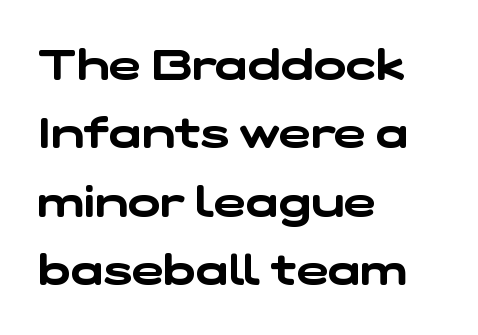
Q: Is the typeface a serif or a sans-serif typeface? A: Sans-serif.
Q: Is the text underlined? A: No.
Q: How is the paragraph aligned? A: Left-aligned.
Q: Is the spacing between letters normal or unusually wide? A: Normal.
Q: Is the spacing between lines tight, normal or loose? A: Normal.
Q: Width (condensed, normal, or wide)? A: Wide.
Q: Stroke contrast? A: Low.
Q: x-height? A: Medium.
Q: Monospaced? A: No.
